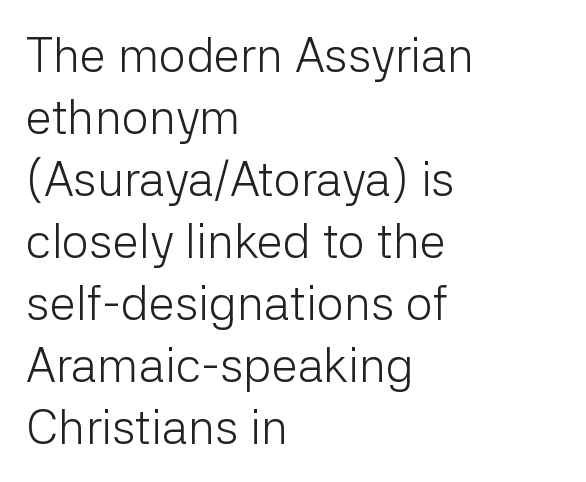
The rows are spaced the way most documents space them. Spacing verdict: proportional, widths tailored to each character. Letters rest on an invisible, unmarked baseline. Notice how the passage keeps a crisp vertical edge on the left only. Look at the bottom of the vertical strokes: they stop flat, with no serifs. The tracking reads as untouched default to a designer's eye.
